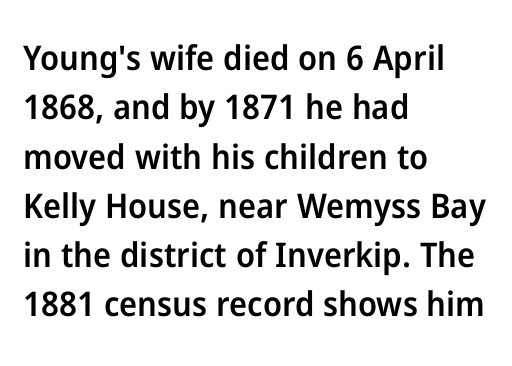
Q: Is the text bold? A: Semi-bold.
Q: Is the text italic (slanted)? A: No, it is upright.
Q: Is the typeface a serif or a sans-serif typeface? A: Sans-serif.
Q: Is the text underlined? A: No.
Q: How is the paragraph aligned? A: Left-aligned.
Q: Is the spacing between letters normal or unusually wide? A: Normal.
Q: Is the spacing between lines tight, normal or loose? A: Normal.
Q: Width (condensed, normal, or wide)? A: Normal.
Q: Stroke contrast? A: Low.
Q: x-height? A: Medium.
Q: Monospaced? A: No.
